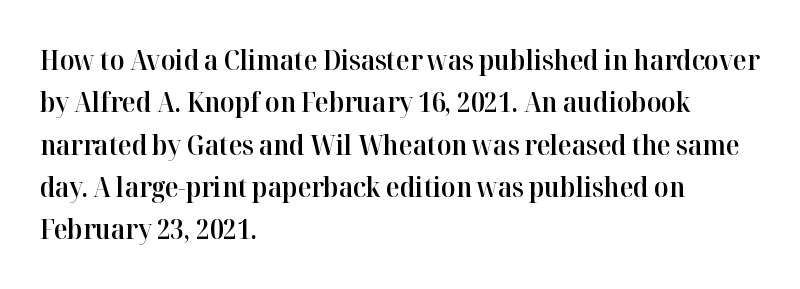
Q: Is the text bold? A: Semi-bold.
Q: Is the text italic (slanted)? A: No, it is upright.
Q: Is the typeface a serif or a sans-serif typeface? A: Serif.
Q: Is the text underlined? A: No.
Q: How is the paragraph aligned? A: Left-aligned.
Q: Is the spacing between letters normal or unusually wide? A: Normal.
Q: Is the spacing between lines tight, normal or loose? A: Normal.
Q: Width (condensed, normal, or wide)? A: Normal.
Q: Stroke contrast? A: High.
Q: x-height? A: Medium.
Q: Monospaced? A: No.
